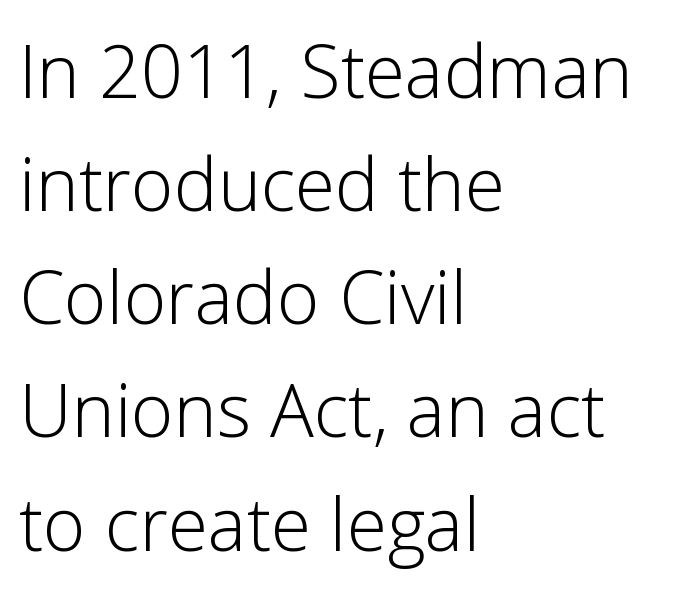
Every stem runs plumb, perpendicular to the baseline. Character widths vary here, with narrow letters taking less room than wide ones. All the whitespace from short lines collects on the right. The type family on display is of the sans-serif kind.
